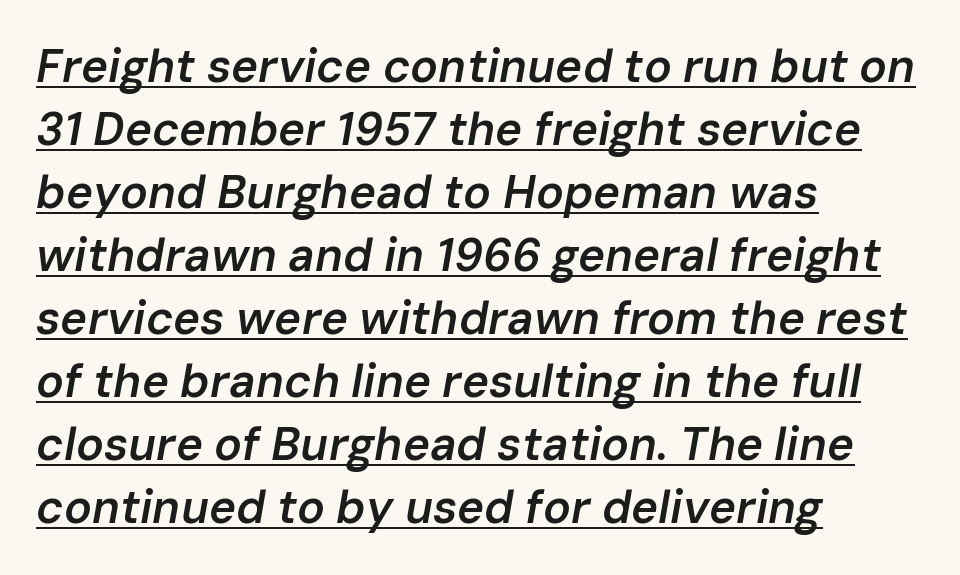
{"italic": "yes", "lean": "right", "slant_degrees": 10, "bold": "semi", "weight": "semibold", "width": "normal", "stroke_contrast": "low", "x_height": "medium", "monospaced": "no", "underline": "yes", "align": "left", "line_spacing": "normal", "line_spacing_ratio": 1.37, "letter_spacing": "normal", "letter_spacing_em": 0.0, "glyph_px": 46}
